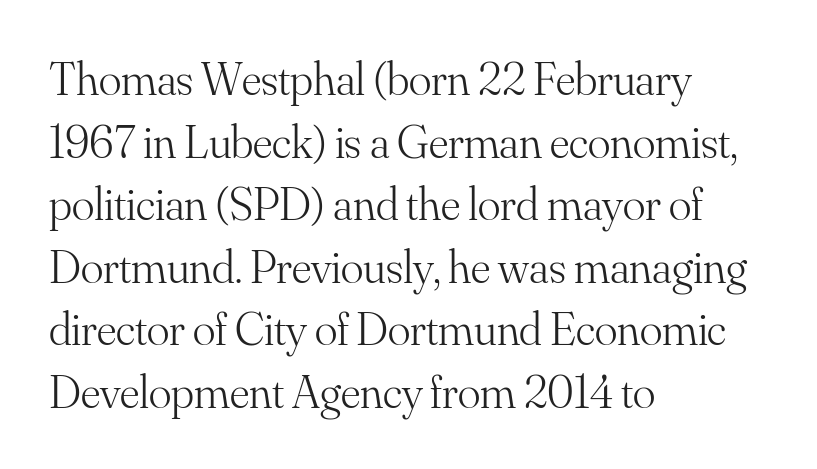
{"serif": "yes", "italic": "no", "bold": "no", "weight": "light", "width": "normal", "stroke_contrast": "medium", "x_height": "small", "monospaced": "no", "underline": "no", "align": "left", "line_spacing": "normal", "line_spacing_ratio": 1.33, "letter_spacing": "normal", "letter_spacing_em": 0.0, "glyph_px": 47}
